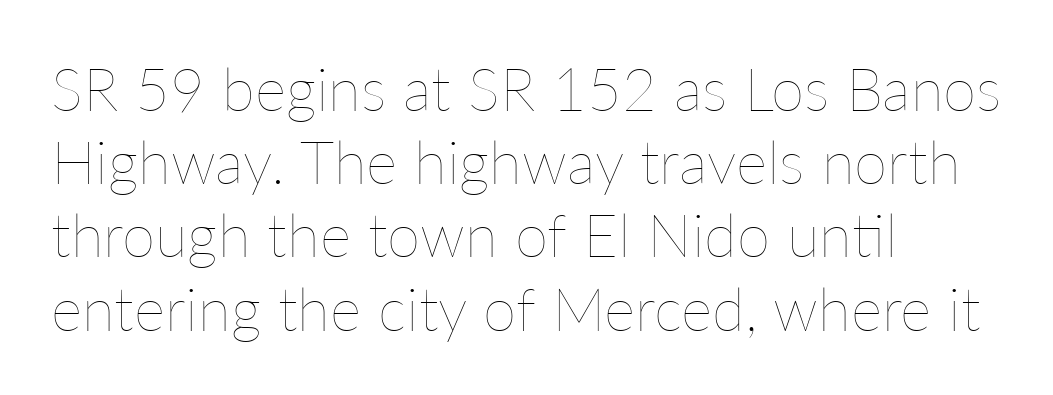
Q: Is the text bold? A: No.
Q: Is the text italic (slanted)? A: No, it is upright.
Q: Is the text underlined? A: No.
Q: How is the paragraph aligned? A: Left-aligned.
Q: Is the spacing between letters normal or unusually wide? A: Normal.
Q: Width (condensed, normal, or wide)? A: Normal.
Q: Stroke contrast? A: Low.
Q: x-height? A: Medium.
Q: Monospaced? A: No.
